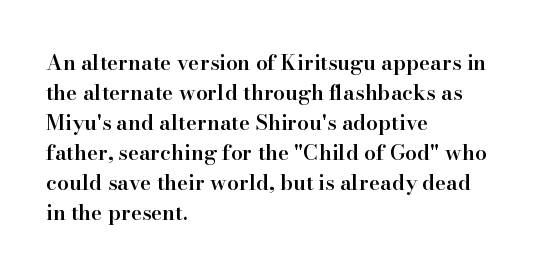
Q: Is the text bold? A: Semi-bold.
Q: Is the text italic (slanted)? A: No, it is upright.
Q: Is the text underlined? A: No.
Q: How is the paragraph aligned? A: Left-aligned.
Q: Is the spacing between letters normal or unusually wide? A: Normal.
Q: Is the spacing between lines tight, normal or loose? A: Normal.
